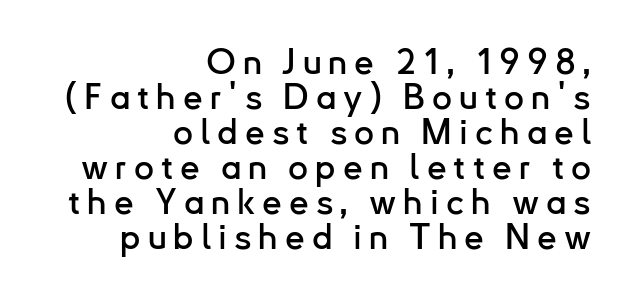
Each line ends at the same right margin while the left side varies. Quick note: underline off. The horizontal fit of the characters is loose and conspicuously gappy. Looks like regular typesetting: each glyph gets only the width it needs. A sans-serif font was chosen for this passage. Every character sits straight up, as roman type does.
